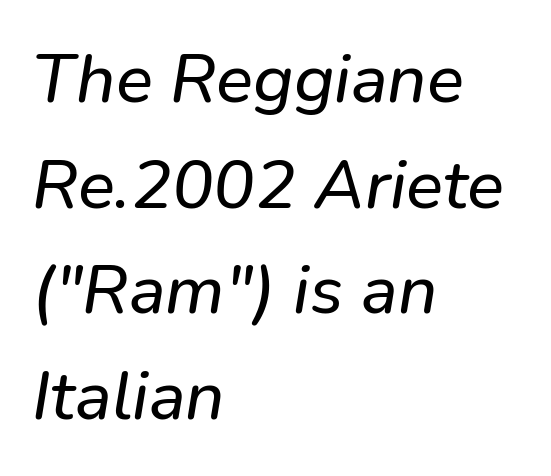
{"italic": "yes", "lean": "right", "slant_degrees": 9, "width": "normal", "stroke_contrast": "low", "x_height": "medium", "monospaced": "no", "underline": "no", "align": "left", "line_spacing": "normal", "line_spacing_ratio": 1.53, "letter_spacing": "normal", "letter_spacing_em": 0.0, "glyph_px": 69}
